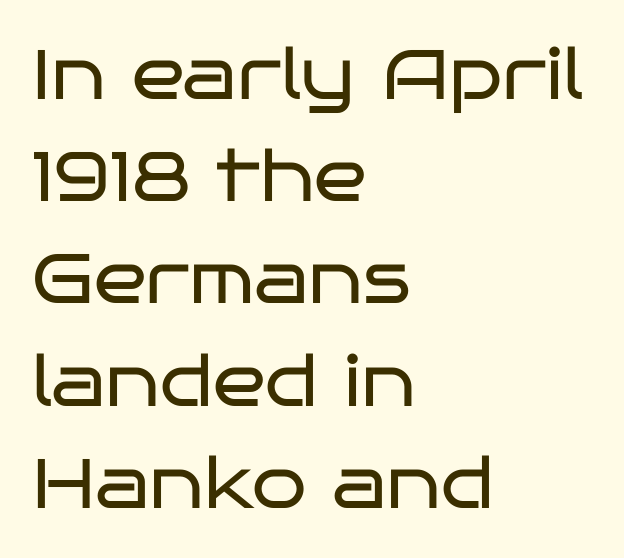
The image shows 70 px regular-weight, wide sans-serif type, upright; set left-aligned, normal line spacing (1.46x), normal letter spacing, not underlined; low stroke contrast and a large x-height.
